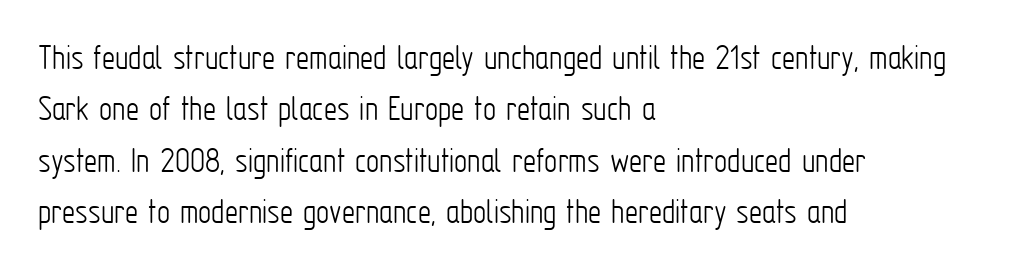
The image shows 37 px light, condensed sans-serif type, upright; set left-aligned, normal line spacing (1.39x), normal letter spacing, not underlined; low stroke contrast and a medium x-height.
